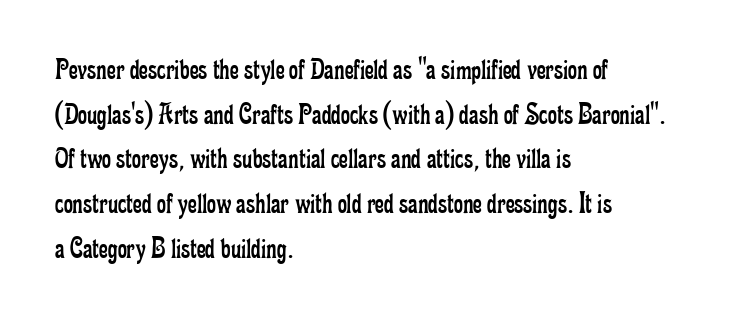
The image shows 31 px regular-weight, condensed serif type, upright; set left-aligned, normal line spacing (1.44x), normal letter spacing, not underlined; low stroke contrast and a small x-height.
